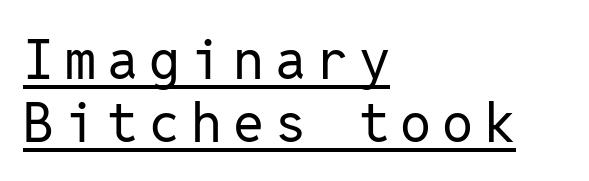
Q: Is the text bold? A: No.
Q: Is the text italic (slanted)? A: No, it is upright.
Q: Is the typeface a serif or a sans-serif typeface? A: Sans-serif.
Q: Is the text underlined? A: Yes.
Q: How is the paragraph aligned? A: Left-aligned.
Q: Is the spacing between letters normal or unusually wide? A: Unusually wide.
Q: Is the spacing between lines tight, normal or loose? A: Tight.
Q: Width (condensed, normal, or wide)? A: Normal.
Q: Stroke contrast? A: Low.
Q: x-height? A: Medium.
Q: Monospaced? A: Yes.
